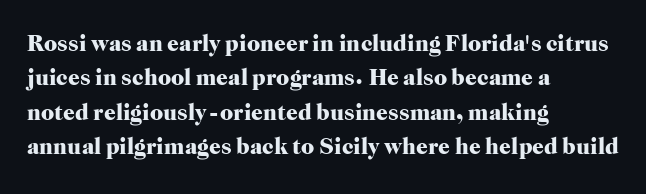
Is the letter spacing exaggerated? No — it looks like the ordinary default. Reading down the block, your eye returns to a fixed left position each line. Heavy-handed strokes throughout: this text is bold. Just letters on the line, the space beneath them empty. Baseline-to-baseline distance is the conventional proportion of letter height. A roman cut, with each character standing at attention.
